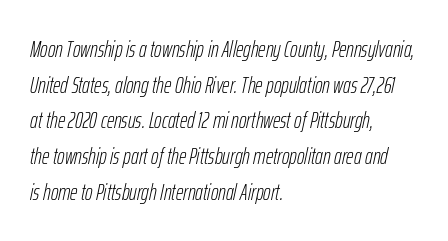
The image shows 23 px text type, italic (leaning right); set left-aligned, normal line spacing (1.55x), normal letter spacing, not underlined.
